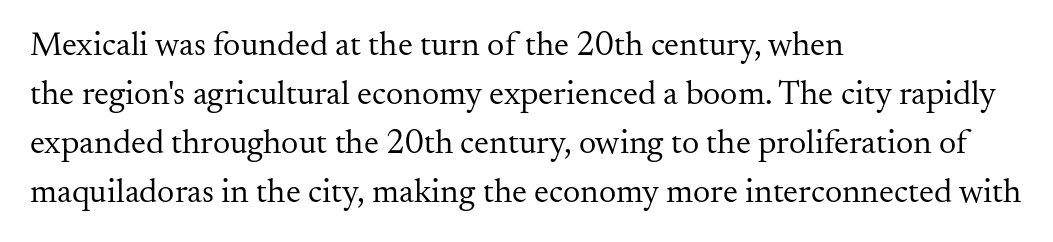
The image shows 34 px regular-weight serif type, upright; set left-aligned, normal line spacing (1.44x), normal letter spacing, not underlined; medium stroke contrast and a small x-height.
